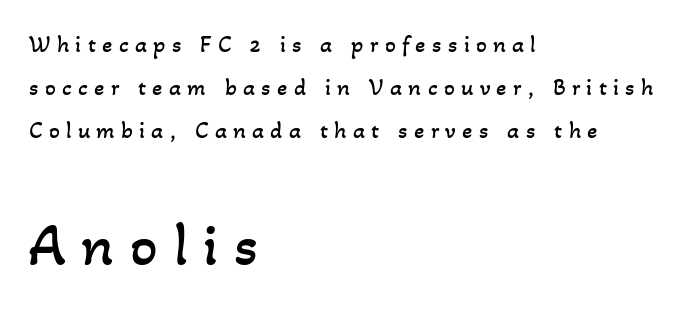
The image shows 61 px regular-weight type; set left-aligned, line spacing 1.8x, unusually wide letter spacing (+0.26 em), not underlined; the second (bottom) block is 2.54x larger; low stroke contrast and a small x-height.
